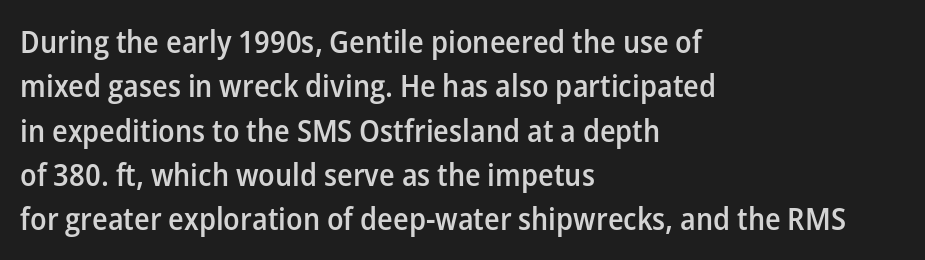
Q: Is the text bold? A: Semi-bold.
Q: Is the text italic (slanted)? A: No, it is upright.
Q: Is the typeface a serif or a sans-serif typeface? A: Sans-serif.
Q: Is the text underlined? A: No.
Q: How is the paragraph aligned? A: Left-aligned.
Q: Is the spacing between letters normal or unusually wide? A: Normal.
Q: Is the spacing between lines tight, normal or loose? A: Normal.
Q: Width (condensed, normal, or wide)? A: Normal.
Q: Stroke contrast? A: Low.
Q: x-height? A: Medium.
Q: Monospaced? A: No.
